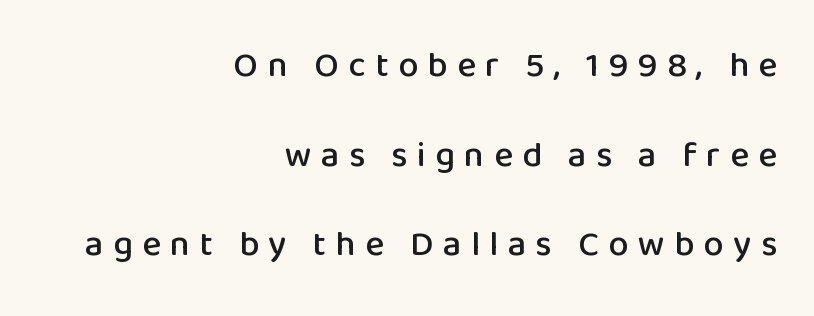
Spacing verdict: proportional, widths tailored to each character. Are there feet on the stems? There aren't — it's a sans. The type sits square on the baseline with zero lean. Leading is clearly above the norm, producing a sparse column. You could only call the tracking loose — the letters float apart.
